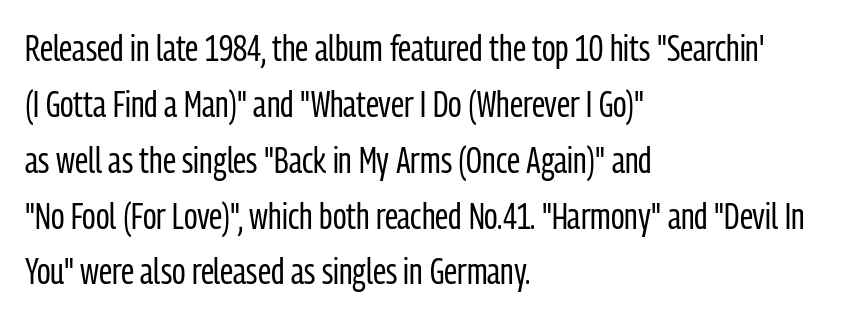
{"serif": "no", "italic": "no", "bold": "no", "weight": "regular", "width": "condensed", "stroke_contrast": "low", "x_height": "medium", "monospaced": "no", "underline": "no", "align": "left", "line_spacing": "normal", "line_spacing_ratio": 1.51, "letter_spacing": "normal", "letter_spacing_em": 0.0, "glyph_px": 37}
